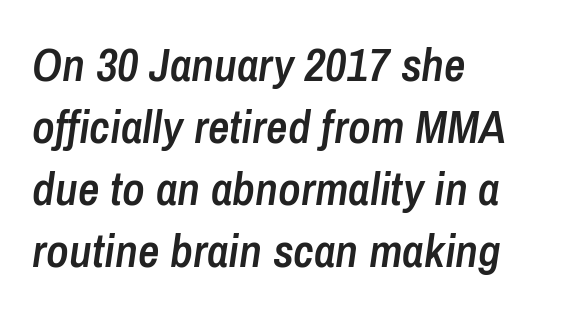
The image shows 47 px semibold, condensed type, italic (leaning right); set left-aligned, normal line spacing (1.32x), normal letter spacing, not underlined; low stroke contrast and a medium x-height.
